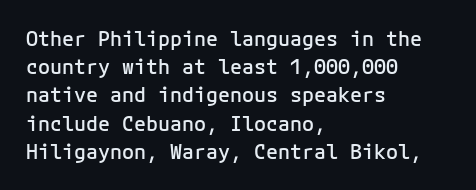
The image shows 20 px text type, upright; set left-aligned, normal line spacing (1.41x), normal letter spacing, not underlined.
